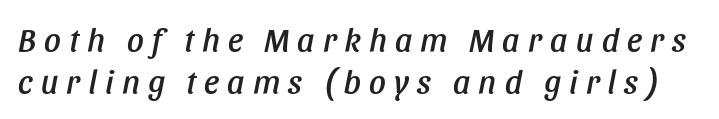
The image shows 33 px condensed type, italic (leaning right); set normal line spacing (1.28x), unusually wide letter spacing (+0.25 em), not underlined; low stroke contrast and a large x-height.
